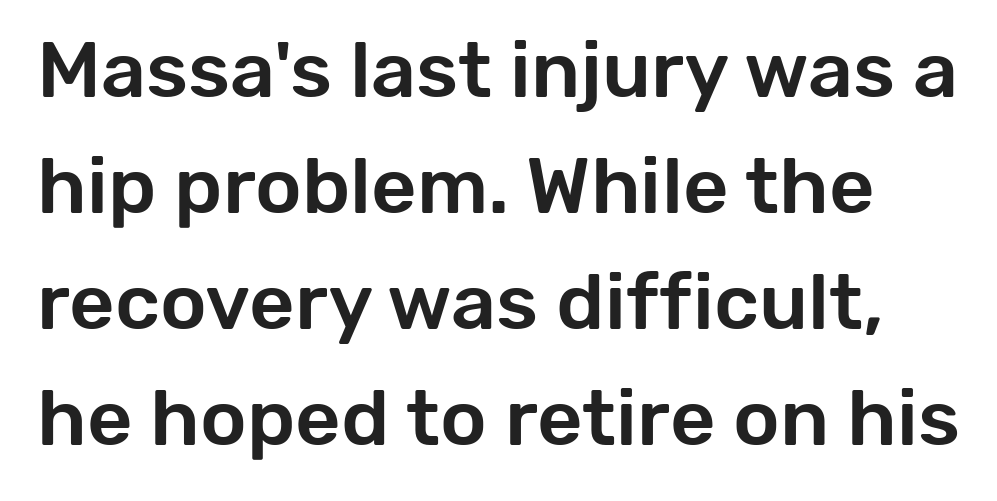
The image shows 79 px sans-serif type, upright; set normal line spacing (1.47x), normal letter spacing, not underlined; low stroke contrast and a medium x-height.
